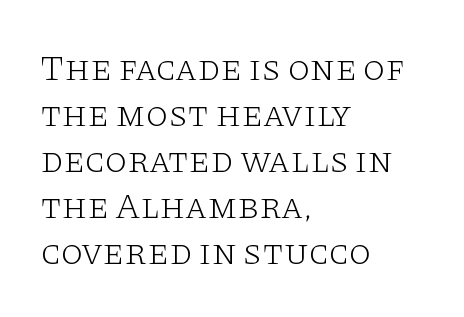
Q: Is the text bold? A: No.
Q: Is the text italic (slanted)? A: No, it is upright.
Q: Is the typeface a serif or a sans-serif typeface? A: Serif.
Q: Is the text underlined? A: No.
Q: How is the paragraph aligned? A: Left-aligned.
Q: Is the spacing between letters normal or unusually wide? A: Normal.
Q: Is the spacing between lines tight, normal or loose? A: Normal.
Q: Width (condensed, normal, or wide)? A: Wide.
Q: Stroke contrast? A: Low.
Q: x-height? A: Large.
Q: Monospaced? A: No.
